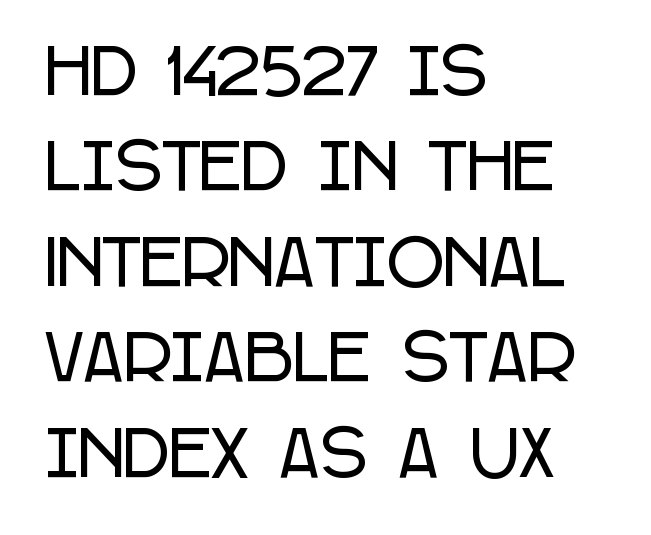
{"serif": "no", "italic": "no", "width": "condensed", "stroke_contrast": "low", "x_height": "large", "monospaced": "no", "underline": "no", "align": "left", "line_spacing": "normal", "line_spacing_ratio": 1.54, "letter_spacing": "normal", "letter_spacing_em": 0.0, "glyph_px": 62}
